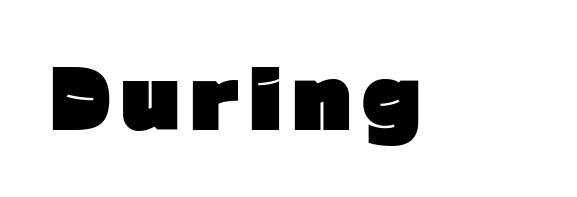
Each letter keeps its own natural width here, so spacing adapts to shape. Heavy-handed strokes throughout: this text is bold. The lettering holds an erect, upright posture throughout. The designer went with a sans here, leaving each stem footless.
